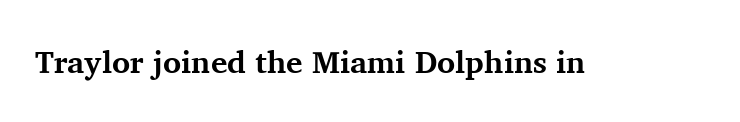
This rendering employs a face with finishing strokes, i.e., a serif. You could not count columns in this text — the font is proportionally spaced. Characters follow at the spacing the type designer built in. Descenders hang freely into open space. A full-strength bold gives these letters their thick strokes. A roman cut, with each character standing at attention.
